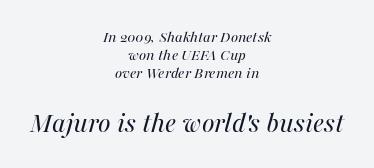
Q: Is the text bold? A: No.
Q: Is the text italic (slanted)? A: Yes, it leans right by about 16 degrees.
Q: Is the text underlined? A: No.
Q: How is the paragraph aligned? A: Centered.
Q: Is the spacing between letters normal or unusually wide? A: Normal.
Q: Is the spacing between lines tight, normal or loose? A: Tight.
Q: Which block of text is set in a larger size, the first (top) or the second (bottom)? A: The second (bottom) one.
Q: Width (condensed, normal, or wide)? A: Normal.
Q: Stroke contrast? A: Medium.
Q: x-height? A: Medium.
Q: Monospaced? A: No.
